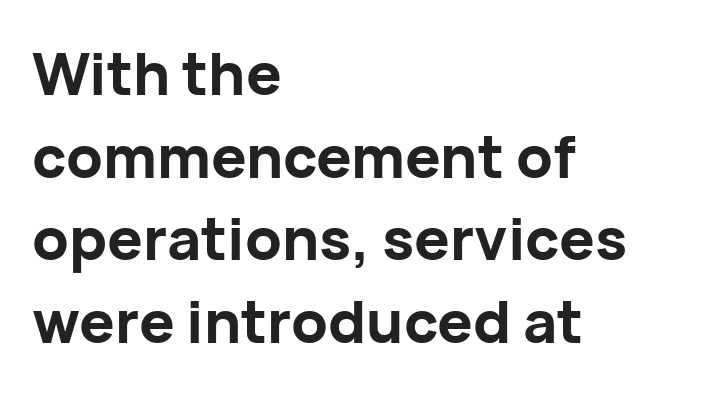
Character widths vary here, with narrow letters taking less room than wide ones. Ascenders rise straight up at ninety degrees. Honestly, the row spacing looks completely unremarkable. The strip under each line holds only bare page. Leftover space on each line is placed entirely after the last word. Is the type bold? Yes — the strokes are clearly thick and heavy.
